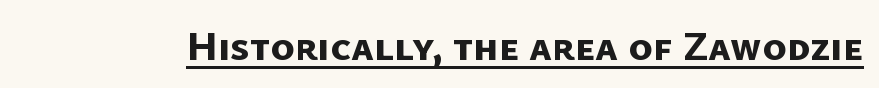
Serif or sans? Sans — the stroke terminals are bare. Between one letter and the next there's only the usual sliver of space. The passage shown is typed in a proportional face where columns would drift. The passage shown is emphatically bold.
